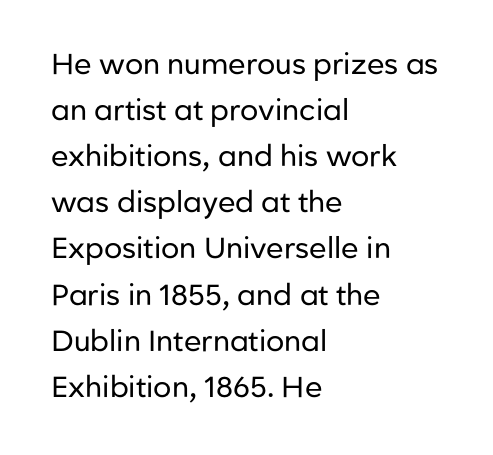
Q: Is the text bold? A: No.
Q: Is the text italic (slanted)? A: No, it is upright.
Q: Is the typeface a serif or a sans-serif typeface? A: Sans-serif.
Q: Is the text underlined? A: No.
Q: How is the paragraph aligned? A: Left-aligned.
Q: Is the spacing between letters normal or unusually wide? A: Normal.
Q: Is the spacing between lines tight, normal or loose? A: Normal.
Q: Width (condensed, normal, or wide)? A: Normal.
Q: Stroke contrast? A: Low.
Q: x-height? A: Medium.
Q: Monospaced? A: No.
